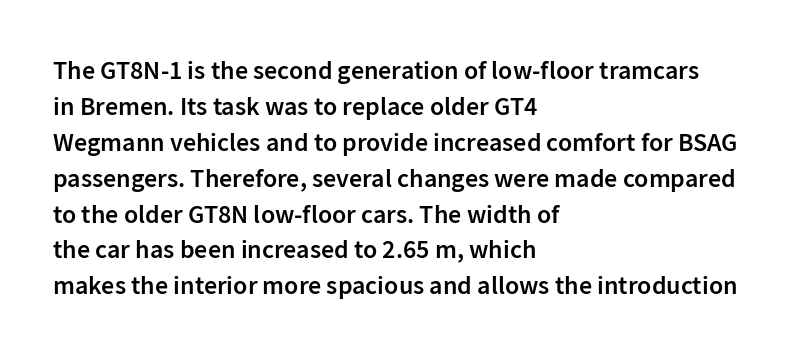
Q: Is the text bold? A: Semi-bold.
Q: Is the text italic (slanted)? A: No, it is upright.
Q: Is the text underlined? A: No.
Q: How is the paragraph aligned? A: Left-aligned.
Q: Is the spacing between letters normal or unusually wide? A: Normal.
Q: Is the spacing between lines tight, normal or loose? A: Normal.
